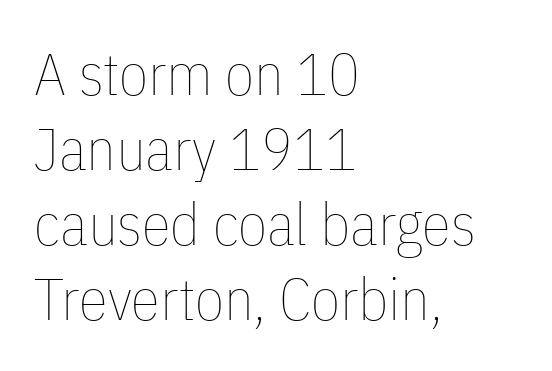
Q: Is the text bold? A: No.
Q: Is the text italic (slanted)? A: No, it is upright.
Q: Is the text underlined? A: No.
Q: How is the paragraph aligned? A: Left-aligned.
Q: Is the spacing between letters normal or unusually wide? A: Normal.
Q: Is the spacing between lines tight, normal or loose? A: Normal.
Q: Width (condensed, normal, or wide)? A: Condensed.
Q: Stroke contrast? A: Low.
Q: x-height? A: Medium.
Q: Monospaced? A: No.
